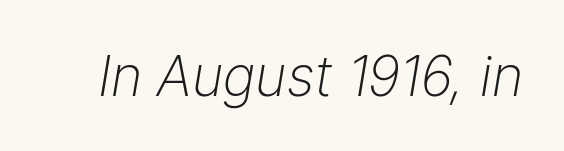
The face used here has a pronounced slope to its letters. Clear beneath every line of the passage. Nobody touched the tracking dial on this one. The font is comparable to plain body text, perhaps lighter. Is this a fixed-width face? No — the glyphs have proportional, varying widths.
